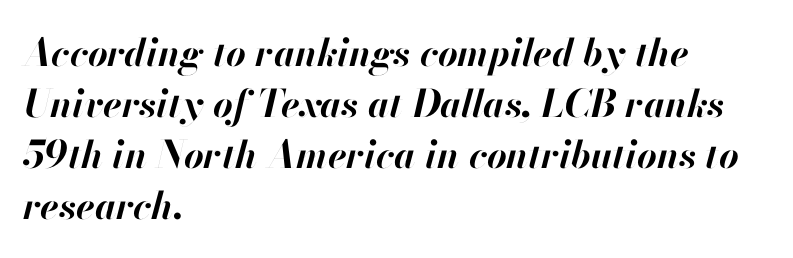
A typesetter would call this zero additional tracking. Every character sits at an angle, as italics do. The face used here is proportionally spaced, like ordinary book or web type. Bold? Absolutely — the strokes are thick and heavy. This rendering features lettering with no underline.
